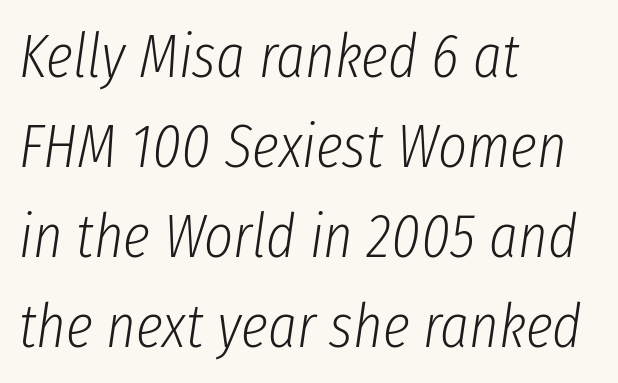
The image shows 62 px light, condensed type, italic (leaning right); set left-aligned, normal line spacing (1.45x), normal letter spacing, not underlined; low stroke contrast and a medium x-height.
